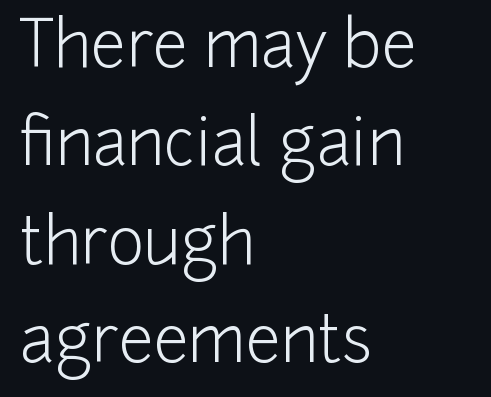
{"serif": "no", "italic": "no", "bold": "no", "weight": "light", "width": "normal", "stroke_contrast": "low", "x_height": "medium", "monospaced": "no", "underline": "no", "align": "left", "line_spacing": "normal", "line_spacing_ratio": 1.56, "letter_spacing": "normal", "letter_spacing_em": 0.0, "glyph_px": 63}
